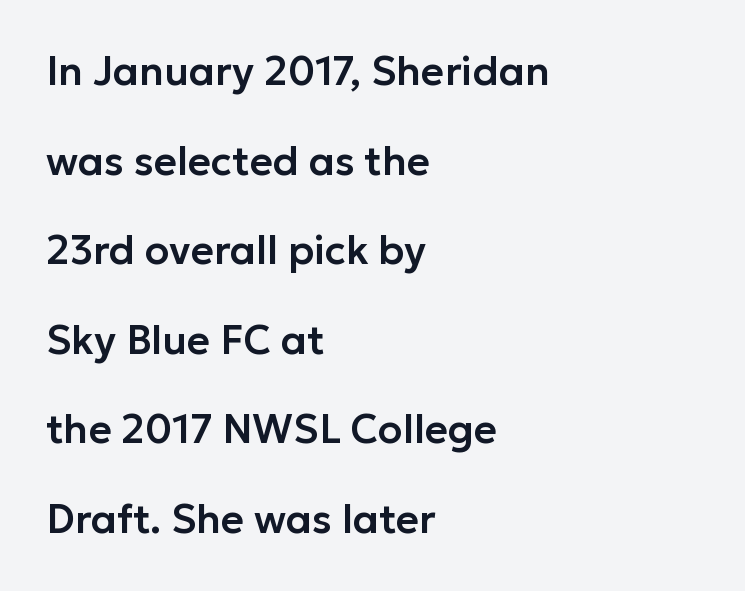
Q: Is the text italic (slanted)? A: No, it is upright.
Q: Is the typeface a serif or a sans-serif typeface? A: Sans-serif.
Q: Is the text underlined? A: No.
Q: How is the paragraph aligned? A: Left-aligned.
Q: Is the spacing between letters normal or unusually wide? A: Normal.
Q: Is the spacing between lines tight, normal or loose? A: Loose.
Q: Width (condensed, normal, or wide)? A: Normal.
Q: Stroke contrast? A: Low.
Q: x-height? A: Medium.
Q: Monospaced? A: No.
